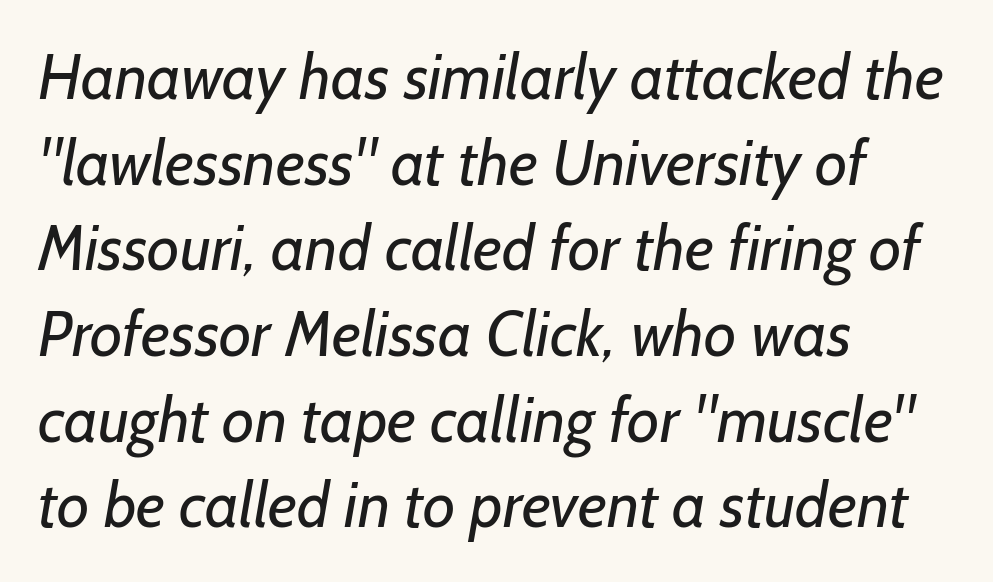
{"serif": "no", "bold": "no", "weight": "regular", "width": "normal", "stroke_contrast": "low", "x_height": "medium", "monospaced": "no", "underline": "no", "align": "left", "line_spacing": "normal", "line_spacing_ratio": 1.36, "letter_spacing": "normal", "letter_spacing_em": 0.0, "glyph_px": 63}
